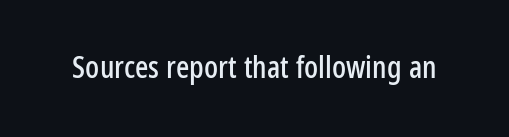
Note the varied advance widths — an 'i' is clearly narrower than an 'm'. Clear beneath every line of the passage. These lines keep a tight, regular rhythm from letter to letter. This is roman type, the default non-slanted kind.
